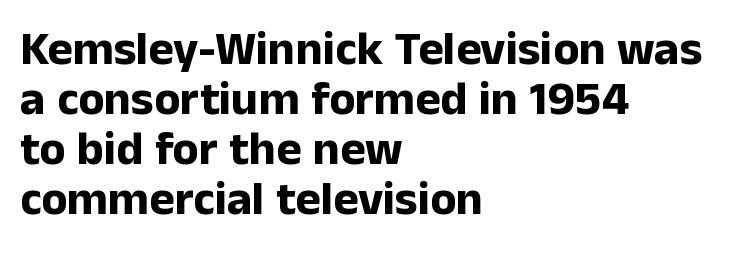
{"serif": "no", "italic": "no", "bold": "yes", "weight": "bold", "width": "normal", "stroke_contrast": "low", "x_height": "medium", "monospaced": "no", "underline": "no", "align": "left", "line_spacing": "tight", "line_spacing_ratio": 1.04, "letter_spacing": "normal", "letter_spacing_em": 0.0, "glyph_px": 48}
